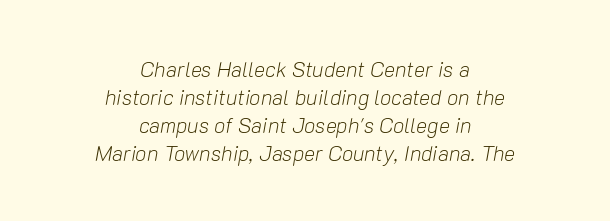
Letters rest on an invisible, unmarked baseline. The text carries the slant typical of an italic or oblique font. Vertical stems look standard width or narrower in stroke. The whitespace from short lines is split evenly between both sides. Horizontal bands of white between lines are of average thickness. Spacing between characters is what you'd get straight out of the box.
